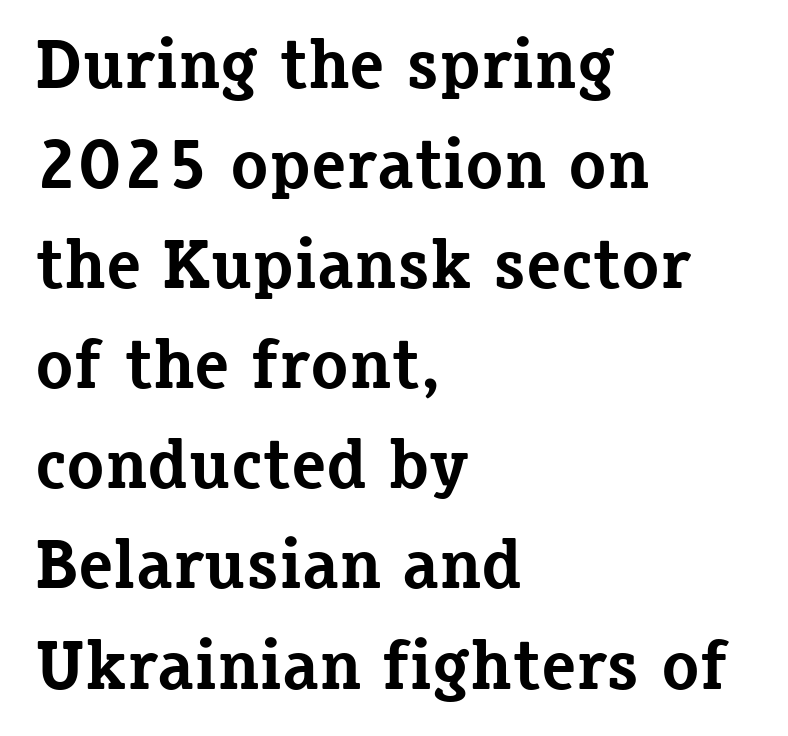
{"serif": "yes", "italic": "no", "bold": "yes", "weight": "bold", "width": "normal", "stroke_contrast": "low", "x_height": "medium", "monospaced": "no", "underline": "no", "align": "left", "line_spacing": "normal", "line_spacing_ratio": 1.43, "letter_spacing": "normal", "letter_spacing_em": 0.0, "glyph_px": 70}
